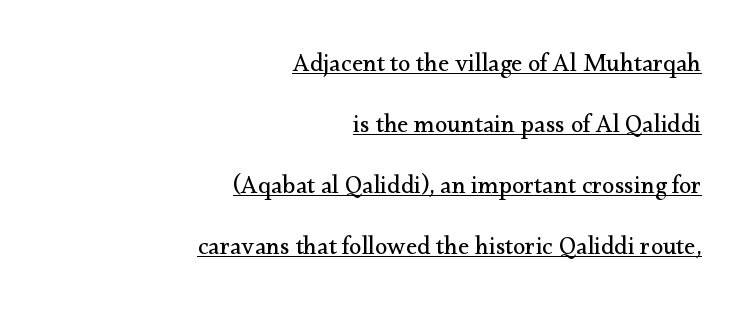
The image shows 25 px text type, upright; set right-aligned, loose line spacing (2.44x), normal letter spacing, underlined.
